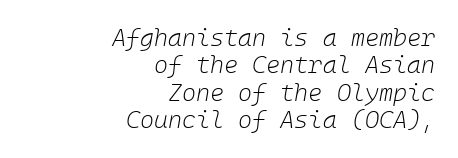
The rag falls on the left side of this text block. Descenders are the only things crossing below the line. The specimen reads as italic at a glance. Inter-character spacing is left at the font's built-in metrics. Stems and bowls with no extra thickness — not bold.
